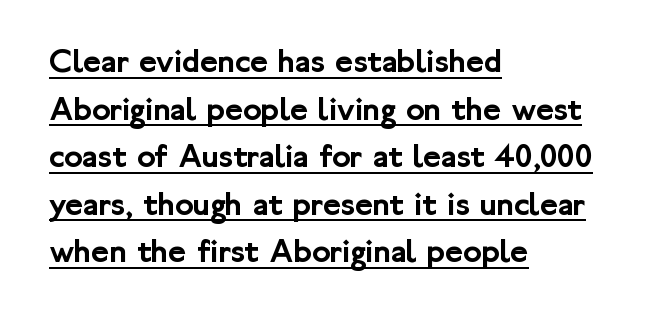
Do the characters align in a grid? No, the font is proportional. These lines were composed using upright roman letters. Every word sits above its own underline. Compared with a centered layout, this one pins lines to the left instead. The passage shown stacks its lines at a standard gap.
